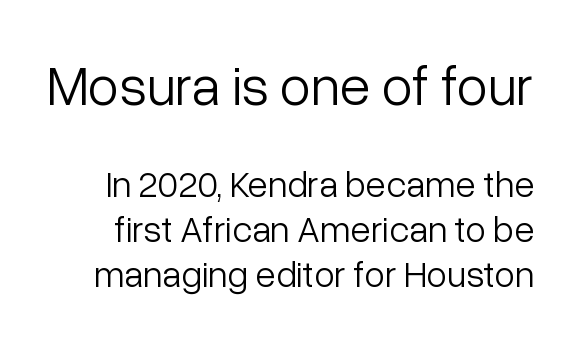
{"serif": "no", "italic": "no", "bold": "no", "weight": "light", "width": "normal", "stroke_contrast": "low", "x_height": "medium", "monospaced": "no", "underline": "no", "line_spacing_ratio": 1.22, "letter_spacing": "normal", "letter_spacing_em": 0.0, "larger_block": "first", "size_ratio": 1.51, "glyph_px": 56}
